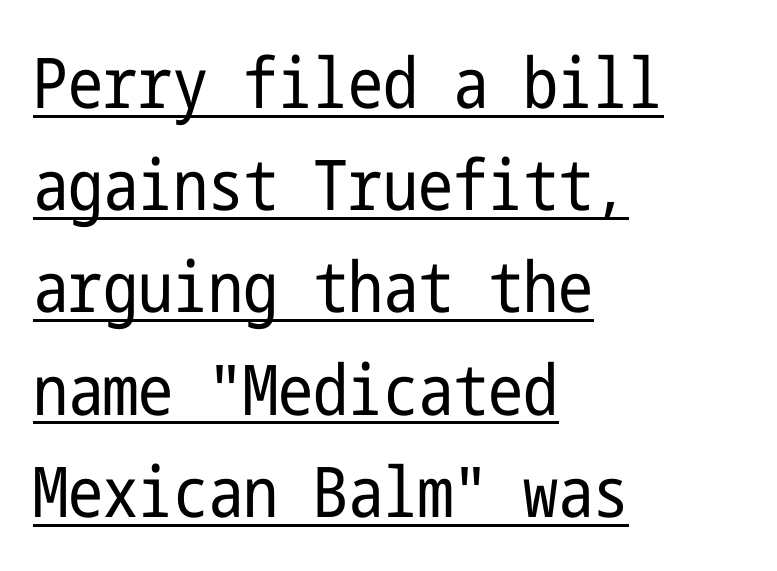
Q: Is the text bold? A: No.
Q: Is the text italic (slanted)? A: No, it is upright.
Q: Is the typeface a serif or a sans-serif typeface? A: Sans-serif.
Q: Is the text underlined? A: Yes.
Q: How is the paragraph aligned? A: Left-aligned.
Q: Is the spacing between letters normal or unusually wide? A: Normal.
Q: Is the spacing between lines tight, normal or loose? A: Normal.
Q: Width (condensed, normal, or wide)? A: Condensed.
Q: Stroke contrast? A: Low.
Q: x-height? A: Medium.
